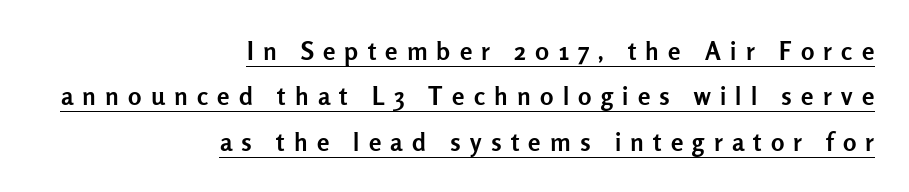
The image shows 25 px bold type, upright; set right-aligned, line spacing 1.82x, unusually wide letter spacing (+0.37 em), underlined.
